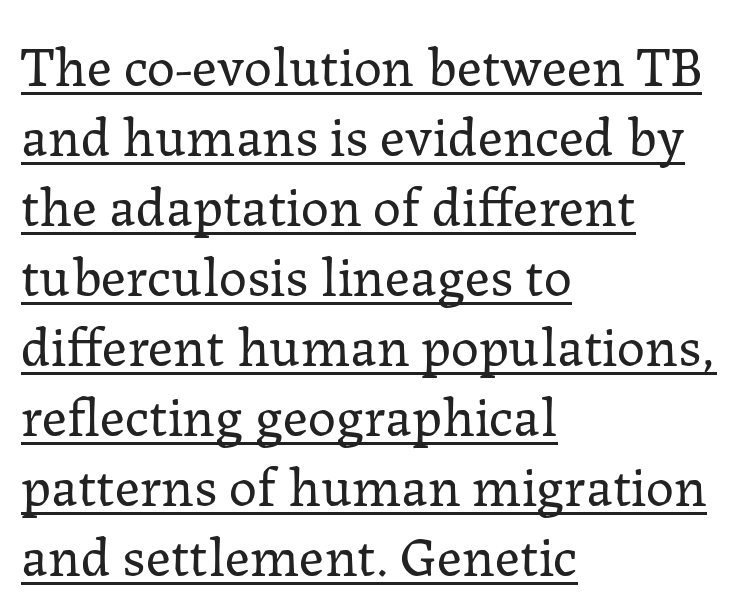
Q: Is the text bold? A: No.
Q: Is the text italic (slanted)? A: No, it is upright.
Q: Is the typeface a serif or a sans-serif typeface? A: Serif.
Q: Is the text underlined? A: Yes.
Q: How is the paragraph aligned? A: Left-aligned.
Q: Is the spacing between letters normal or unusually wide? A: Normal.
Q: Is the spacing between lines tight, normal or loose? A: Normal.
Q: Width (condensed, normal, or wide)? A: Normal.
Q: Stroke contrast? A: Low.
Q: x-height? A: Medium.
Q: Monospaced? A: No.
